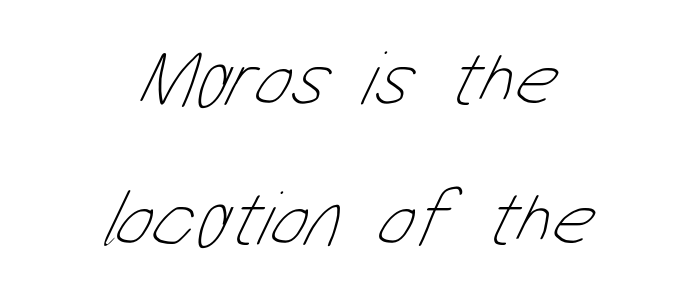
The image shows 79 px thin, condensed type; set centered, line spacing 1.77x, normal letter spacing, not underlined; low stroke contrast and a medium x-height.
